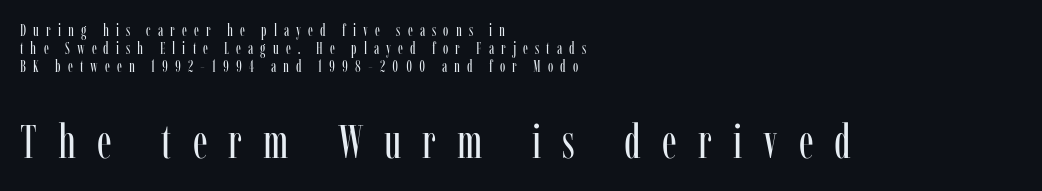
Q: Is the text bold? A: No.
Q: Is the text italic (slanted)? A: No, it is upright.
Q: Is the typeface a serif or a sans-serif typeface? A: Serif.
Q: Is the text underlined? A: No.
Q: How is the paragraph aligned? A: Left-aligned.
Q: Is the spacing between letters normal or unusually wide? A: Unusually wide.
Q: Is the spacing between lines tight, normal or loose? A: Tight.
Q: Which block of text is set in a larger size, the first (top) or the second (bottom)? A: The second (bottom) one.
Q: Width (condensed, normal, or wide)? A: Condensed.
Q: Stroke contrast? A: Low.
Q: x-height? A: Medium.
Q: Monospaced? A: No.
